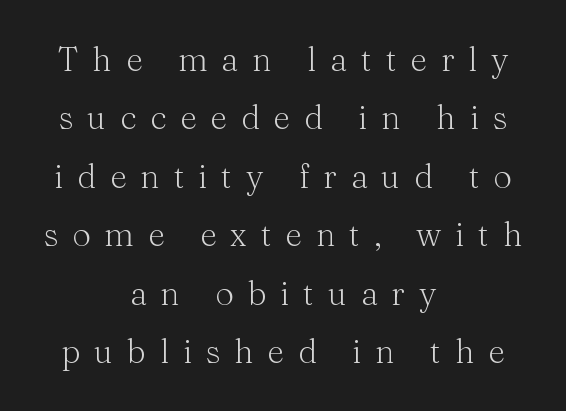
{"serif": "yes", "italic": "no", "bold": "no", "weight": "light", "width": "normal", "stroke_contrast": "medium", "x_height": "medium", "monospaced": "no", "underline": "no", "align": "center", "line_spacing_ratio": 1.77, "letter_spacing": "wide", "letter_spacing_em": 0.42, "glyph_px": 33}
